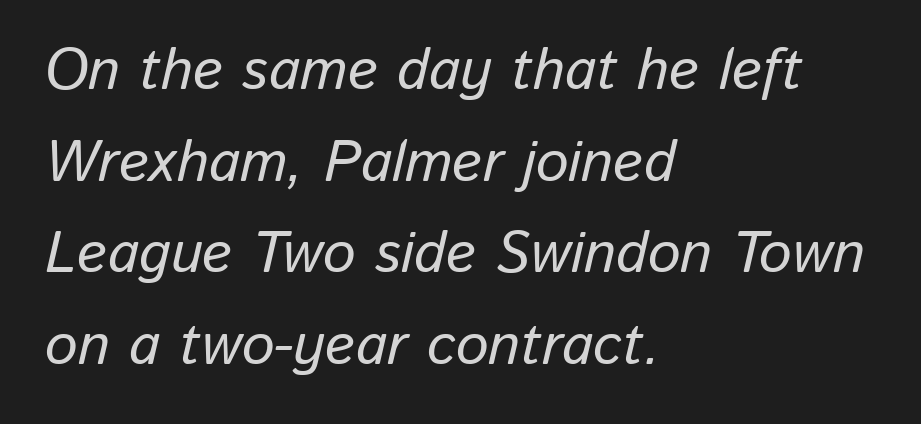
Q: Is the text italic (slanted)? A: Yes, it leans right by about 13 degrees.
Q: Is the text underlined? A: No.
Q: How is the paragraph aligned? A: Left-aligned.
Q: Is the spacing between letters normal or unusually wide? A: Normal.
Q: Is the spacing between lines tight, normal or loose? A: Normal.
Q: Width (condensed, normal, or wide)? A: Normal.
Q: Stroke contrast? A: Low.
Q: x-height? A: Medium.
Q: Monospaced? A: No.
